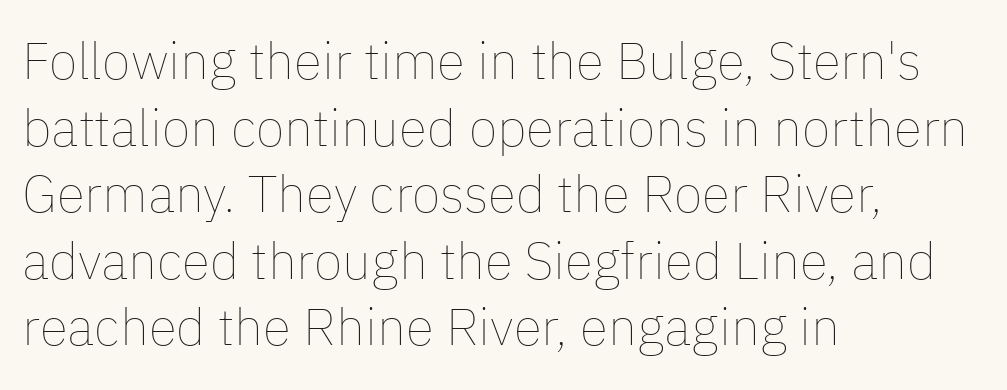
Q: Is the text bold? A: No.
Q: Is the text italic (slanted)? A: No, it is upright.
Q: Is the text underlined? A: No.
Q: How is the paragraph aligned? A: Left-aligned.
Q: Is the spacing between letters normal or unusually wide? A: Normal.
Q: Is the spacing between lines tight, normal or loose? A: Normal.
Q: Width (condensed, normal, or wide)? A: Normal.
Q: Stroke contrast? A: Low.
Q: x-height? A: Medium.
Q: Monospaced? A: No.
